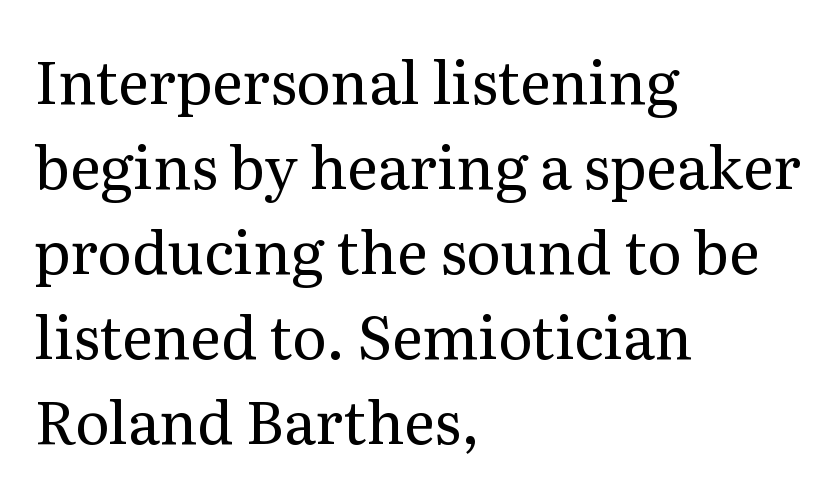
In terms of letterspacing, this is plain default setting. In terms of letterform style, serifs are clearly present. Notice how the passage keeps a crisp vertical edge on the left only. The typesetting does not lean heavy: it is not bold. Unmarked baselines from the first word to the last. The block of text has a typical density, with ordinary space between rows.
